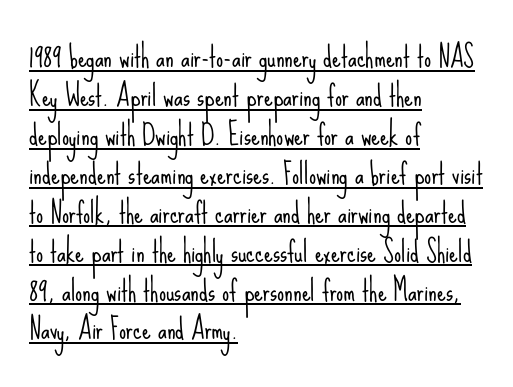
{"serif": "no", "italic": "no", "bold": "no", "weight": "light", "width": "condensed", "stroke_contrast": "low", "x_height": "small", "monospaced": "no", "underline": "yes", "align": "left", "line_spacing": "normal", "line_spacing_ratio": 1.39, "letter_spacing": "normal", "letter_spacing_em": 0.0, "glyph_px": 28}
